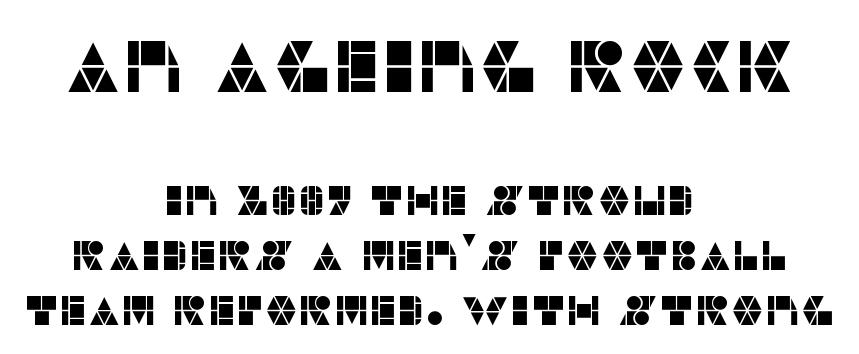
{"serif": "no", "italic": "no", "width": "normal", "stroke_contrast": "low", "x_height": "large", "monospaced": "no", "underline": "no", "align": "center", "line_spacing": "normal", "line_spacing_ratio": 1.31, "letter_spacing": "normal", "letter_spacing_em": 0.0, "larger_block": "first", "size_ratio": 1.74, "glyph_px": 73}
